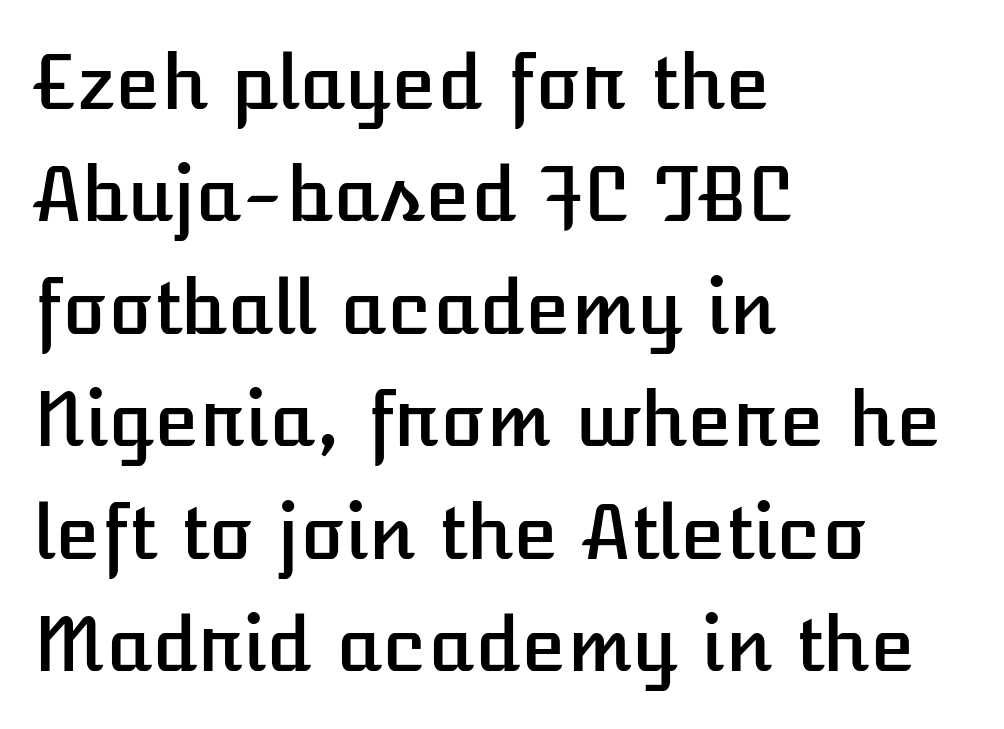
Characters remain perfectly vertical along every line. The letters advance in unequal steps, a hallmark of proportional type. Is the letter spacing exaggerated? No — it looks like the ordinary default. Glance below the letters and you will spot only blank space. Where is the straight margin? On the left. One glance says typical: line gaps are just what's usual.
